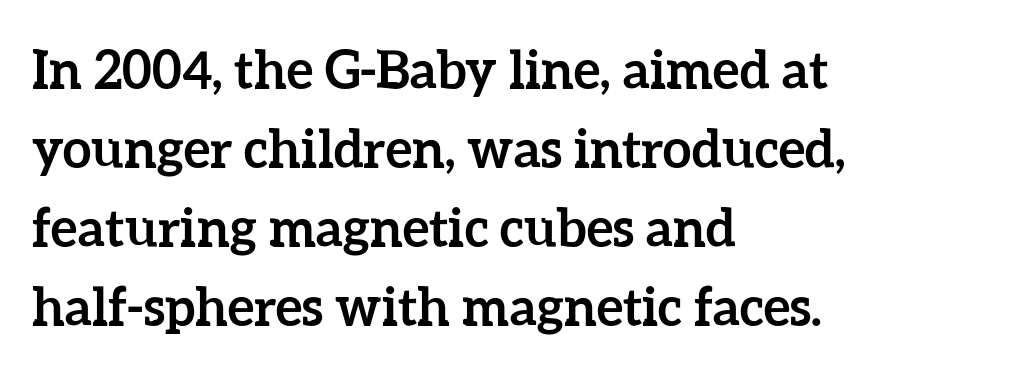
{"italic": "no", "bold": "yes", "weight": "semibold", "width": "normal", "stroke_contrast": "low", "x_height": "medium", "monospaced": "no", "underline": "no", "align": "left", "line_spacing": "normal", "line_spacing_ratio": 1.52, "letter_spacing": "normal", "letter_spacing_em": 0.0, "glyph_px": 52}
